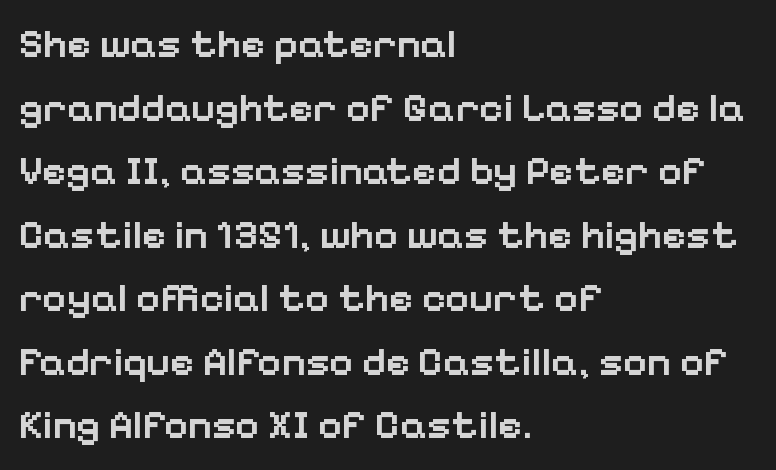
If you measured baseline to baseline, you'd find a middling distance. Anything drawn beneath the words? Only blank space. This is moderately heavy type, rendered in semibold. Spacing verdict: proportional, widths tailored to each character.
